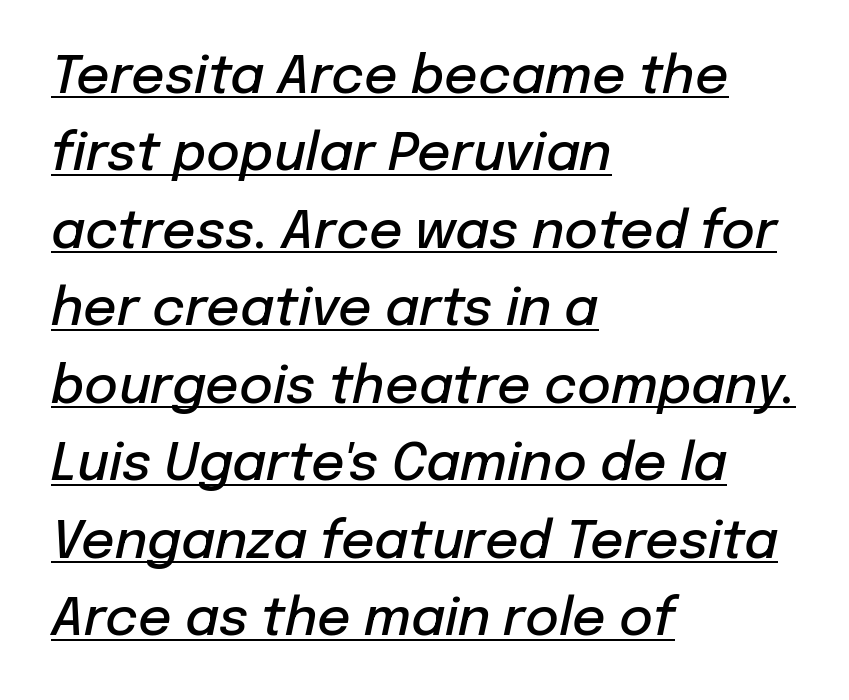
Q: Is the text bold? A: Semi-bold.
Q: Is the text italic (slanted)? A: Yes, it leans right by about 12 degrees.
Q: Is the text underlined? A: Yes.
Q: How is the paragraph aligned? A: Left-aligned.
Q: Is the spacing between letters normal or unusually wide? A: Normal.
Q: Is the spacing between lines tight, normal or loose? A: Normal.
Q: Width (condensed, normal, or wide)? A: Normal.
Q: Stroke contrast? A: Low.
Q: x-height? A: Medium.
Q: Monospaced? A: No.
